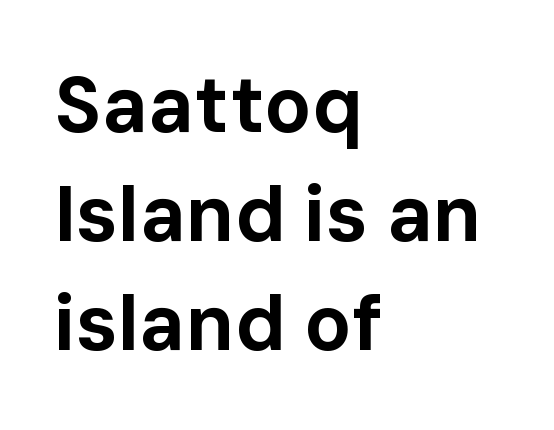
These lines stack with their left ends in a neat column. Each letter's strokes conclude bluntly, with no projecting serifs. The rendering keeps characters at their native spacing. Heavy, bold letterforms. Nope, not italic — everything's standing straight. Descender tails drop into unmarked territory.
